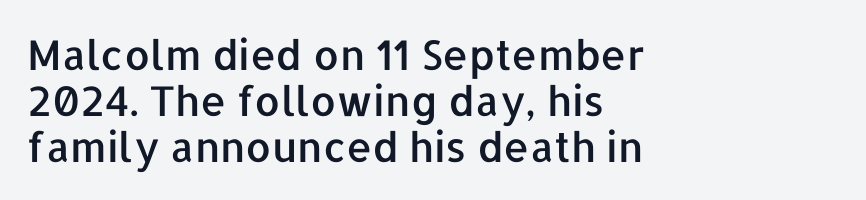
This sample has the flowing, uneven cadence of proportional lettering. The rendering keeps characters at their native spacing. Typographically, this falls in the sans-serif category. Nope, not italic — everything's standing straight. Vertically, the passage feels compressed, each row crowding the next.
